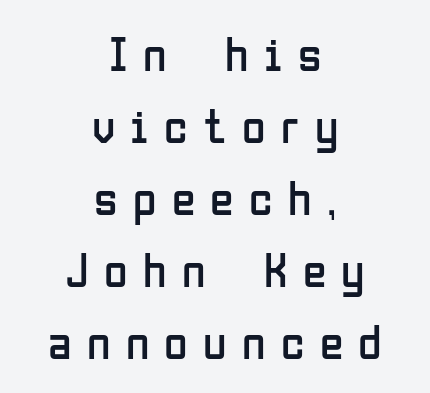
The image shows 48 px regular-weight, condensed sans-serif type, upright; set centered, normal line spacing (1.5x), unusually wide letter spacing (+0.32 em), not underlined; low stroke contrast and a medium x-height.
